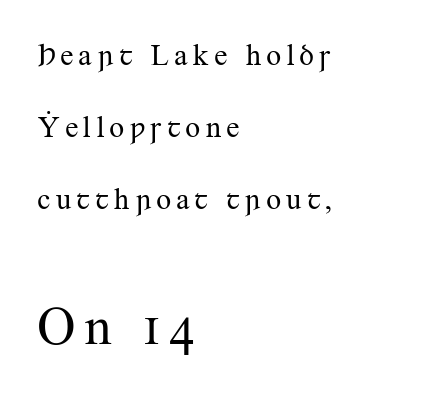
You get the small type first, then a jump to larger type. Looks like regular typesetting: each glyph gets only the width it needs. Reading down the column, the eye jumps a long way to each next line. Typographically, this falls in the serif category.
